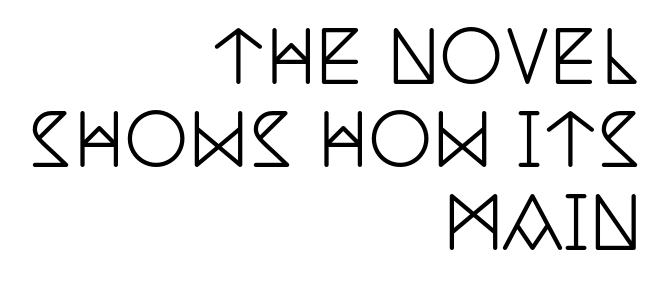
Q: Is the text italic (slanted)? A: No, it is upright.
Q: Is the typeface a serif or a sans-serif typeface? A: Serif.
Q: Is the text underlined? A: No.
Q: How is the paragraph aligned? A: Right-aligned.
Q: Is the spacing between letters normal or unusually wide? A: Normal.
Q: Width (condensed, normal, or wide)? A: Condensed.
Q: Stroke contrast? A: Low.
Q: x-height? A: Large.
Q: Monospaced? A: No.
